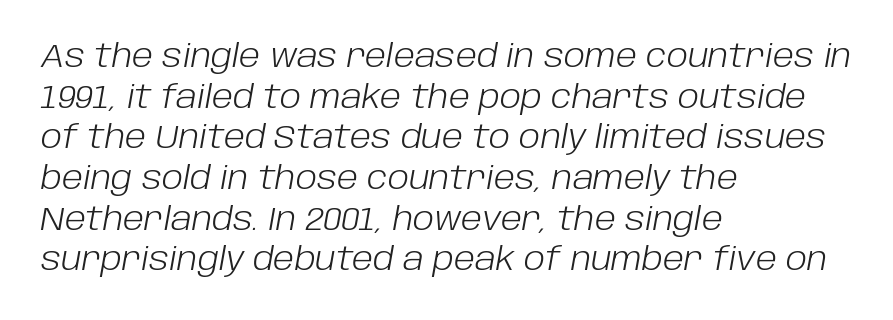
The image shows 32 px light type, italic (leaning right); set left-aligned, normal line spacing (1.27x), normal letter spacing, not underlined; low stroke contrast and a large x-height.
